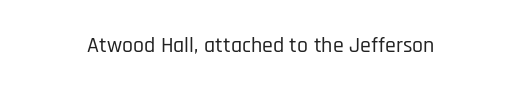
{"italic": "no", "underline": "no", "letter_spacing": "normal", "letter_spacing_em": 0.0, "glyph_px": 22}
